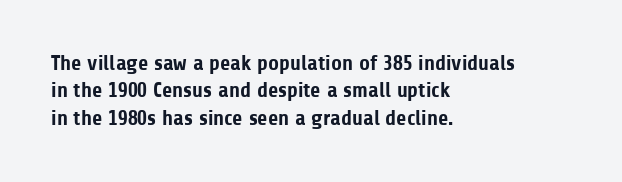
The rendering anchors every line to the left-hand side. This is the regular roman posture of the typeface. A normal amount of white space separates one row of letters from the next. The face used here is rendered with its standard letterfit. A clean baseline with only descenders dipping below it. The sample has been set heavy, in full bold.
